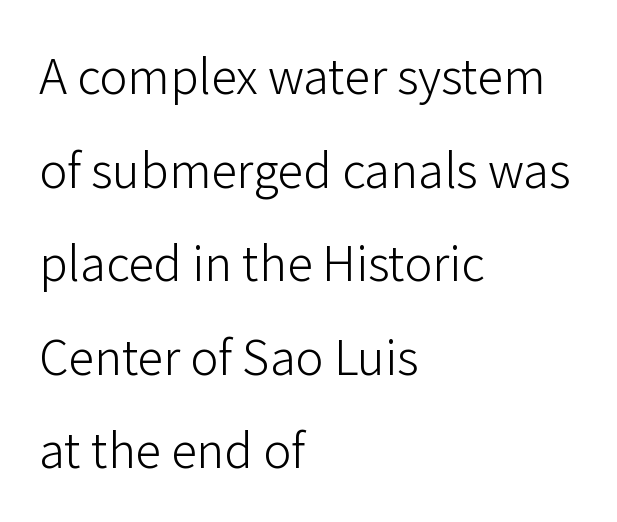
The lettering stays uniformly vertical, giving the passage a roman look. The text block is weighted toward the left margin, trailing off unevenly rightward. A clean baseline with only descenders dipping below it. The strokes carry an ordinary text weight at most. Tracking value appears to be zero — textbook default spacing.
